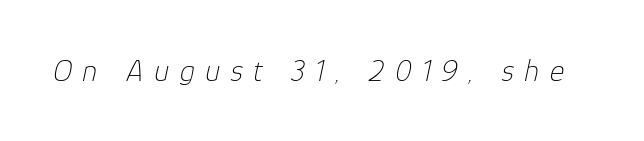
Spacing between characters has been opened up far beyond the box default. No chunkiness to these letters — they're not bold. A typesetter would call this proportional, since set widths differ per character. The specimen omits any rule beneath the text block's lines. A typesetter would mark this as italic.
